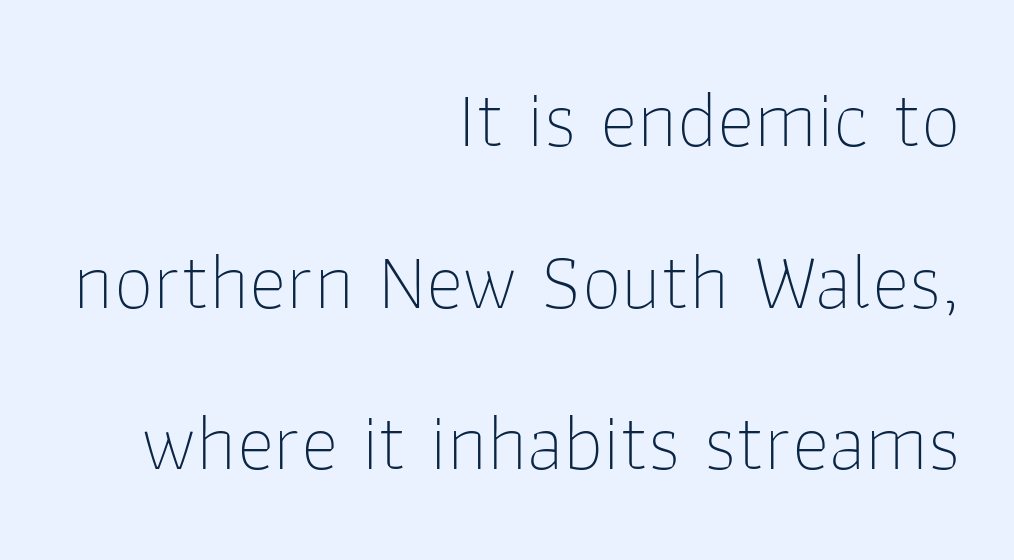
When letters stand straight like this, we call the style roman or upright. The text was rendered using a sans face with plain stroke endings. Line ends are locked; line starts wander. Think of a printed novel: that variable character pitch is what you see here.
